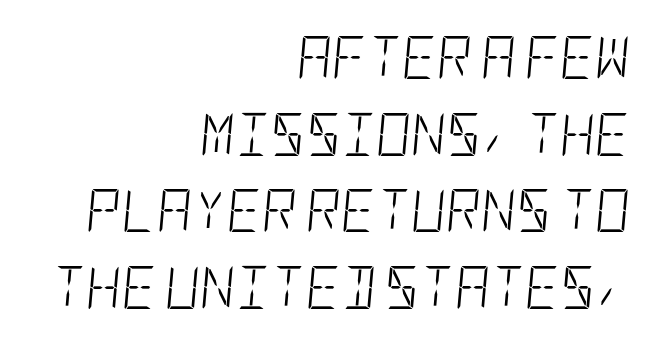
The image shows 43 px light, condensed type, italic (leaning right); set right-aligned, line spacing 1.78x, normal letter spacing, not underlined; low stroke contrast and a large x-height.
